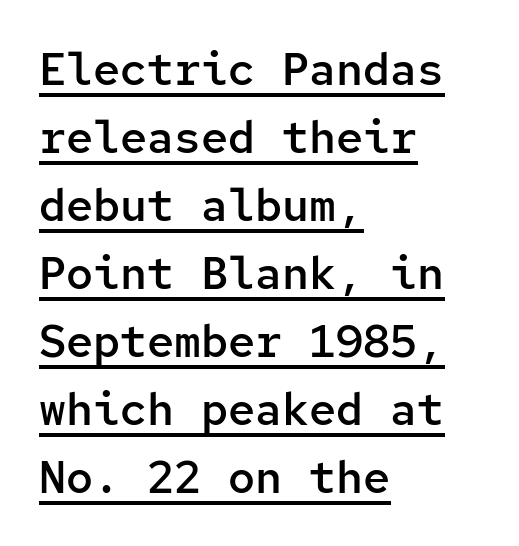
{"serif": "no", "italic": "no", "bold": "semi", "weight": "semibold", "width": "normal", "stroke_contrast": "low", "x_height": "medium", "monospaced": "yes", "underline": "yes", "align": "left", "line_spacing": "normal", "line_spacing_ratio": 1.51, "letter_spacing": "normal", "letter_spacing_em": 0.0, "glyph_px": 45}
